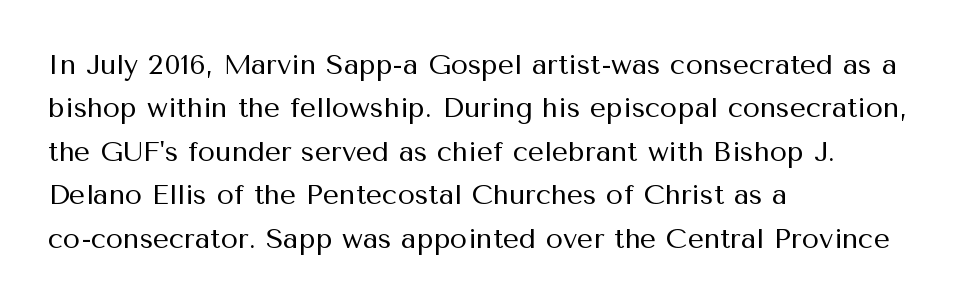
On a weight scale, this lands at 450 or below. How are the letters spaced? Ordinarily, with no added tracking. Reading down the block, your eye returns to a fixed left position each line. This sample uses an upright cut, with every glyph sitting square on the baseline. Stroke terminals: plain, sans-serif. Unmarked baselines from the first word to the last.
